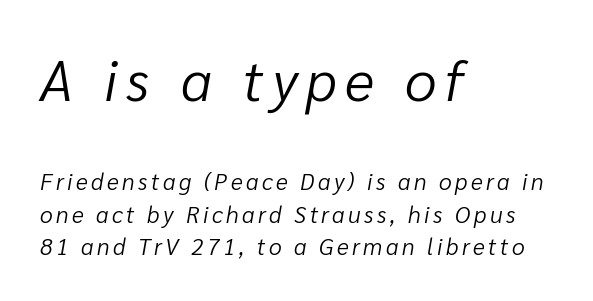
The image shows 57 px light type, italic (leaning right); set left-aligned, normal line spacing (1.4x), not underlined; the first (top) block is 2.48x larger; low stroke contrast and a medium x-height.
